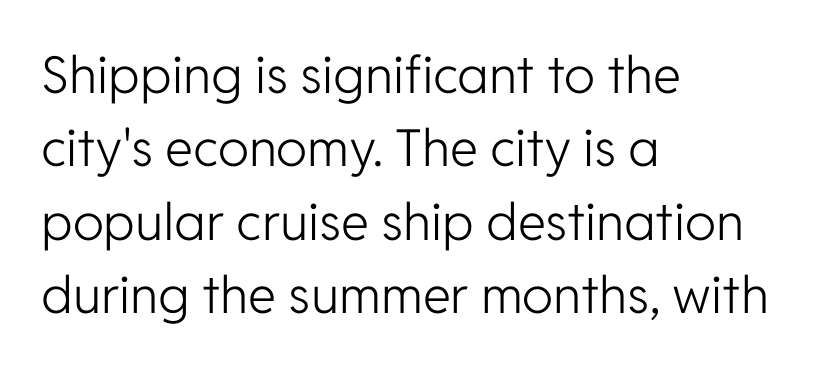
The characters display no serif detailing; their extremities are plain. A light-to-regular cut is what we see here. Proportional: the letters do not fall into vertical columns. A student would call this left alignment; a typographer would say flush left, rag right. Ascenders rise straight up at ninety degrees.
